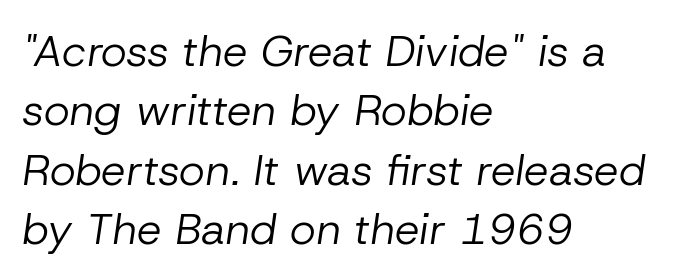
{"italic": "yes", "lean": "right", "slant_degrees": 8, "bold": "no", "weight": "regular", "width": "normal", "stroke_contrast": "low", "x_height": "medium", "monospaced": "no", "underline": "no", "align": "left", "line_spacing": "normal", "line_spacing_ratio": 1.35, "letter_spacing": "normal", "letter_spacing_em": 0.0, "glyph_px": 44}
